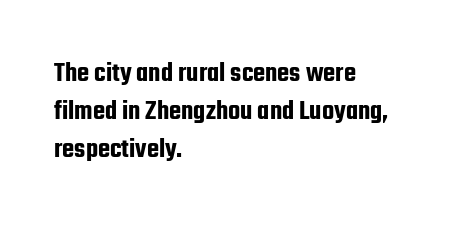
The compositor pushed each line to the left boundary. Upright lettering throughout. Note the varied advance widths — an 'i' is clearly narrower than an 'm'. Glyph-to-glyph distance matches everyday printed text.
